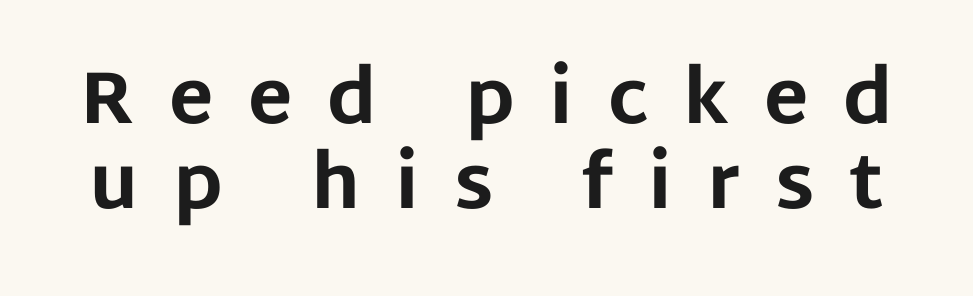
{"serif": "no", "italic": "no", "bold": "yes", "weight": "bold", "width": "normal", "stroke_contrast": "low", "x_height": "large", "monospaced": "no", "underline": "no", "line_spacing": "tight", "line_spacing_ratio": 1.15, "letter_spacing": "wide", "letter_spacing_em": 0.47, "glyph_px": 74}
